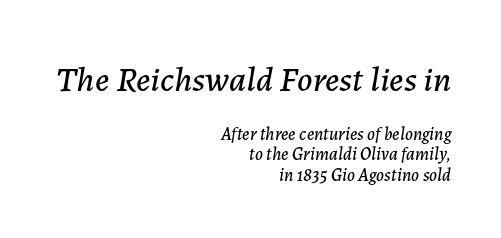
The image shows 35 px text type, italic (leaning right); set right-aligned, line spacing 1.16x, normal letter spacing, not underlined; the first (top) block is 1.94x larger; low stroke contrast and a medium x-height.
